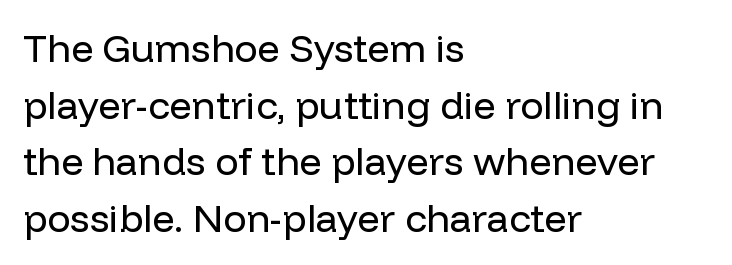
Q: Is the text bold? A: No.
Q: Is the text italic (slanted)? A: No, it is upright.
Q: Is the typeface a serif or a sans-serif typeface? A: Sans-serif.
Q: Is the text underlined? A: No.
Q: How is the paragraph aligned? A: Left-aligned.
Q: Is the spacing between letters normal or unusually wide? A: Normal.
Q: Is the spacing between lines tight, normal or loose? A: Normal.
Q: Width (condensed, normal, or wide)? A: Normal.
Q: Stroke contrast? A: Low.
Q: x-height? A: Medium.
Q: Monospaced? A: No.
